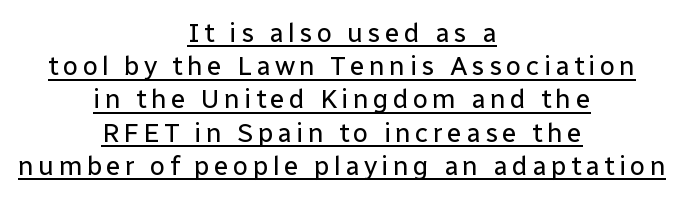
The image shows 27 px text type, upright; set centered, line spacing 1.23x, underlined.
